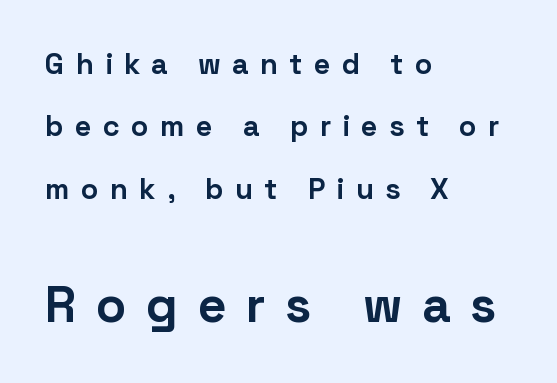
The image shows 50 px bold sans-serif type, upright; set left-aligned, loose line spacing (2.15x), unusually wide letter spacing (+0.39 em), not underlined; the second (bottom) block is 1.72x larger; low stroke contrast and a medium x-height.
